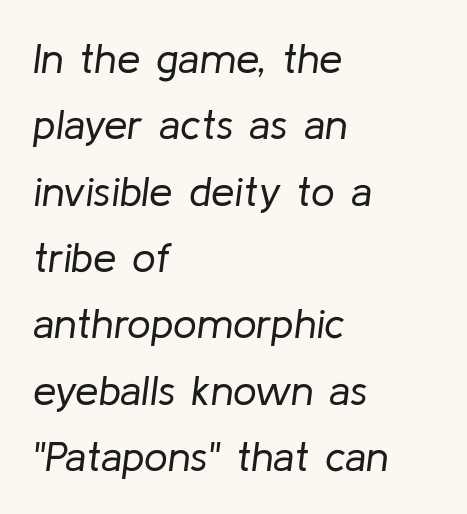
{"italic": "yes", "lean": "right", "slant_degrees": 8, "bold": "no", "weight": "regular", "width": "normal", "stroke_contrast": "low", "x_height": "medium", "monospaced": "no", "underline": "no", "align": "left", "line_spacing": "normal", "line_spacing_ratio": 1.58, "letter_spacing": "normal", "letter_spacing_em": 0.0, "glyph_px": 42}
